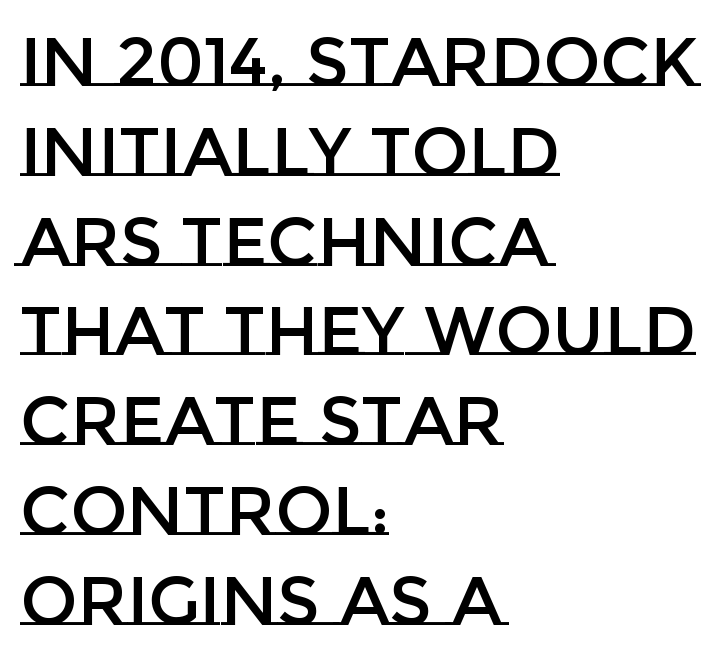
Any mark beneath the type? The region is blank. Spacing verdict: proportional, widths tailored to each character. Reading down the column, the eye jumps a familiar distance to each next line. A student would call this left alignment; a typographer would say flush left, rag right. Do the letters lean? They stand straight. The face used here is rendered with its standard letterfit.
